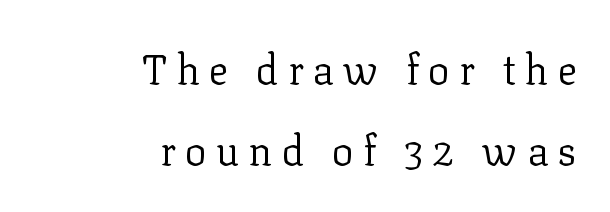
Q: Is the text bold? A: No.
Q: Is the text italic (slanted)? A: No, it is upright.
Q: Is the typeface a serif or a sans-serif typeface? A: Serif.
Q: Is the text underlined? A: No.
Q: How is the paragraph aligned? A: Right-aligned.
Q: Is the spacing between letters normal or unusually wide? A: Unusually wide.
Q: Is the spacing between lines tight, normal or loose? A: Loose.
Q: Width (condensed, normal, or wide)? A: Normal.
Q: Stroke contrast? A: Low.
Q: x-height? A: Medium.
Q: Monospaced? A: No.
